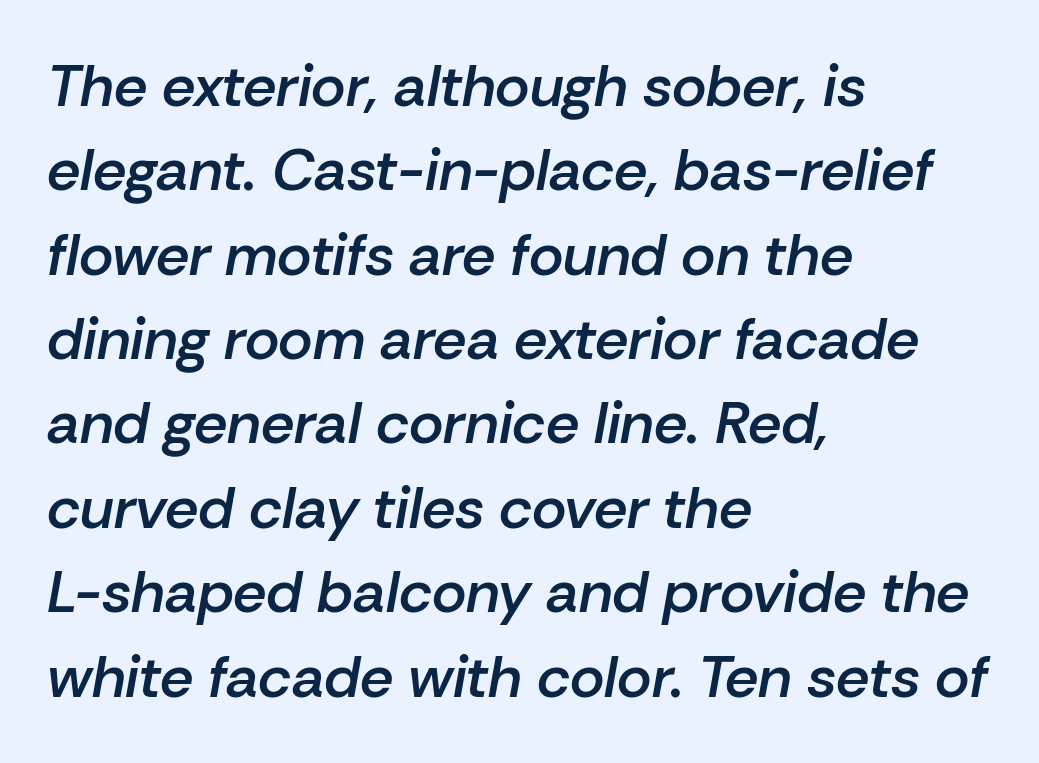
Q: Is the text bold? A: Semi-bold.
Q: Is the text italic (slanted)? A: Yes, it leans right by about 10 degrees.
Q: Is the text underlined? A: No.
Q: How is the paragraph aligned? A: Left-aligned.
Q: Is the spacing between letters normal or unusually wide? A: Normal.
Q: Is the spacing between lines tight, normal or loose? A: Normal.
Q: Width (condensed, normal, or wide)? A: Normal.
Q: Stroke contrast? A: Low.
Q: x-height? A: Medium.
Q: Monospaced? A: No.
